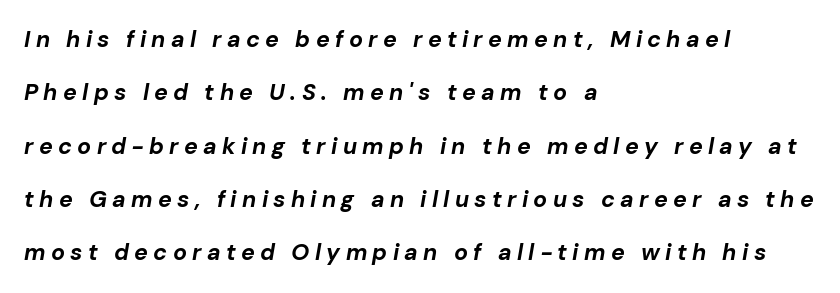
Q: Is the text bold? A: Yes.
Q: Is the text italic (slanted)? A: Yes, it leans right by about 10 degrees.
Q: Is the text underlined? A: No.
Q: How is the paragraph aligned? A: Left-aligned.
Q: Is the spacing between letters normal or unusually wide? A: Unusually wide.
Q: Is the spacing between lines tight, normal or loose? A: Loose.
